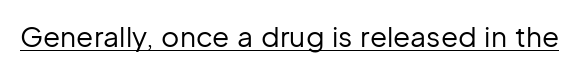
{"serif": "no", "italic": "no", "bold": "no", "weight": "regular", "width": "normal", "stroke_contrast": "low", "x_height": "medium", "monospaced": "no", "underline": "yes", "letter_spacing": "normal", "letter_spacing_em": 0.0, "glyph_px": 28}
